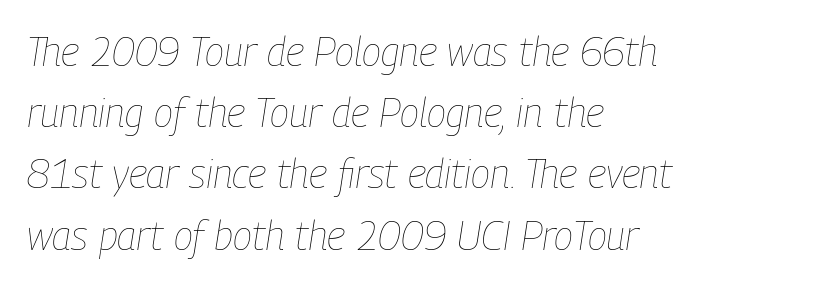
The lettering tilts uniformly, giving the passage an italic look. The passage shown is not bold in any degree. Spacing verdict: proportional, widths tailored to each character. Summary of vertical rhythm: regular, with standard interline spacing. The baseline area is clear. The letters sit at their default tracking, neither squeezed nor spread.
